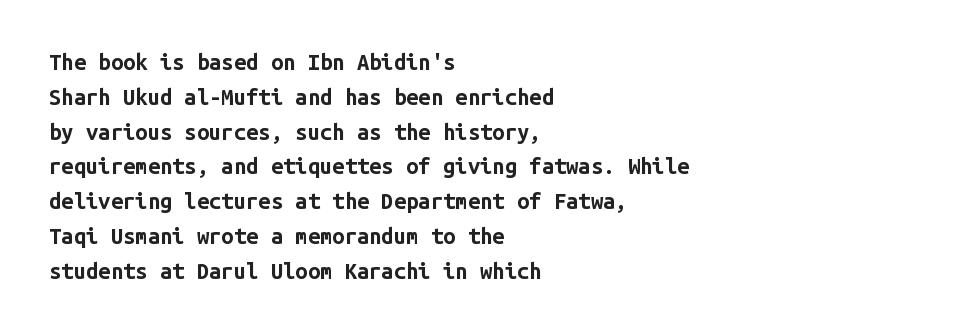
Q: Is the text bold? A: Yes.
Q: Is the text italic (slanted)? A: No, it is upright.
Q: Is the text underlined? A: No.
Q: How is the paragraph aligned? A: Left-aligned.
Q: Is the spacing between letters normal or unusually wide? A: Normal.
Q: Is the spacing between lines tight, normal or loose? A: Normal.
